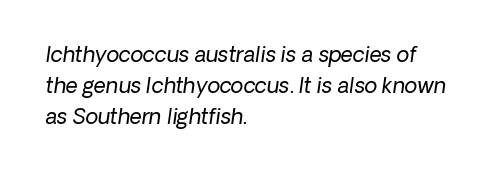
Q: Is the text bold? A: No.
Q: Is the text underlined? A: No.
Q: How is the paragraph aligned? A: Left-aligned.
Q: Is the spacing between letters normal or unusually wide? A: Normal.
Q: Is the spacing between lines tight, normal or loose? A: Normal.
